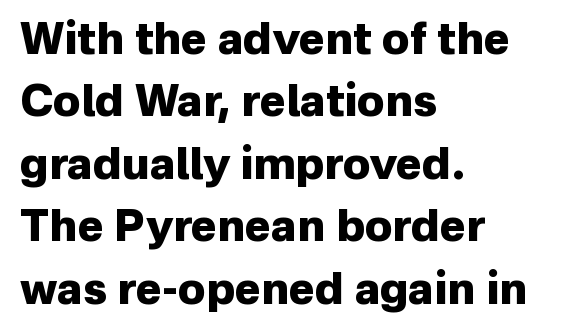
{"serif": "no", "italic": "no", "bold": "yes", "weight": "heavy", "width": "normal", "stroke_contrast": "low", "x_height": "medium", "monospaced": "no", "underline": "no", "align": "left", "line_spacing": "normal", "line_spacing_ratio": 1.42, "letter_spacing": "normal", "letter_spacing_em": 0.0, "glyph_px": 44}
